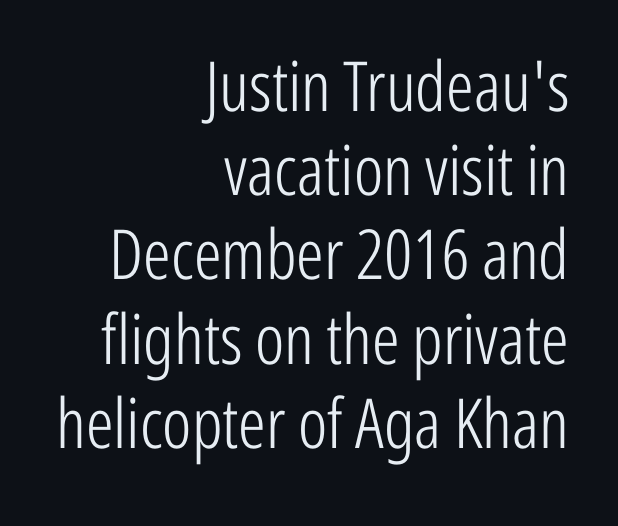
{"serif": "no", "italic": "no", "bold": "no", "weight": "light", "width": "condensed", "stroke_contrast": "low", "x_height": "medium", "monospaced": "no", "underline": "no", "align": "right", "line_spacing_ratio": 1.22, "letter_spacing": "normal", "letter_spacing_em": 0.0, "glyph_px": 69}
